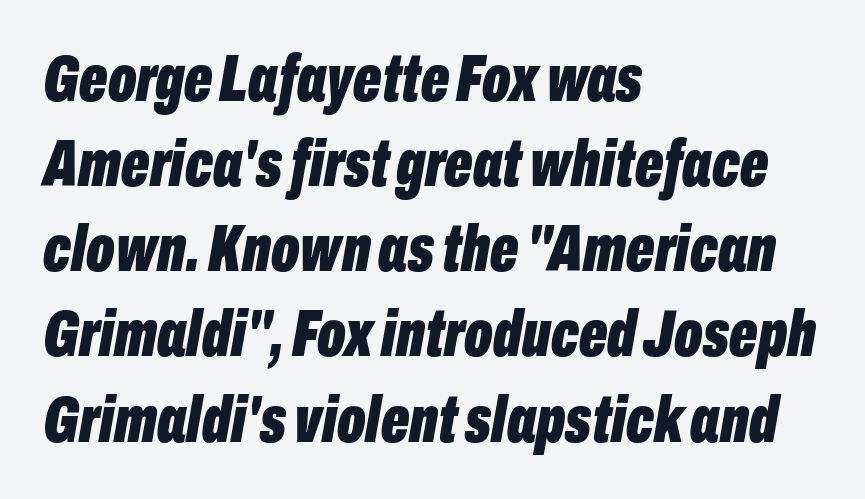
The image shows 66 px bold, condensed type, italic (leaning right); set left-aligned, normal line spacing (1.29x), normal letter spacing, not underlined; low stroke contrast and a medium x-height.
